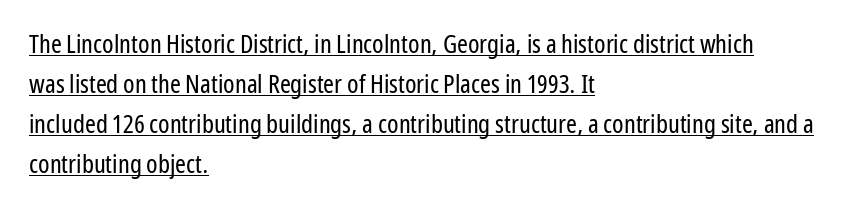
The image shows 26 px text type, upright; set left-aligned, normal line spacing (1.54x), normal letter spacing, underlined.
